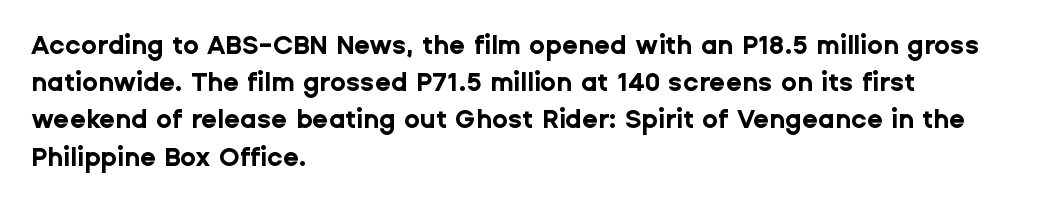
Q: Is the text bold? A: Yes.
Q: Is the text italic (slanted)? A: No, it is upright.
Q: Is the text underlined? A: No.
Q: How is the paragraph aligned? A: Left-aligned.
Q: Is the spacing between letters normal or unusually wide? A: Normal.
Q: Is the spacing between lines tight, normal or loose? A: Normal.
